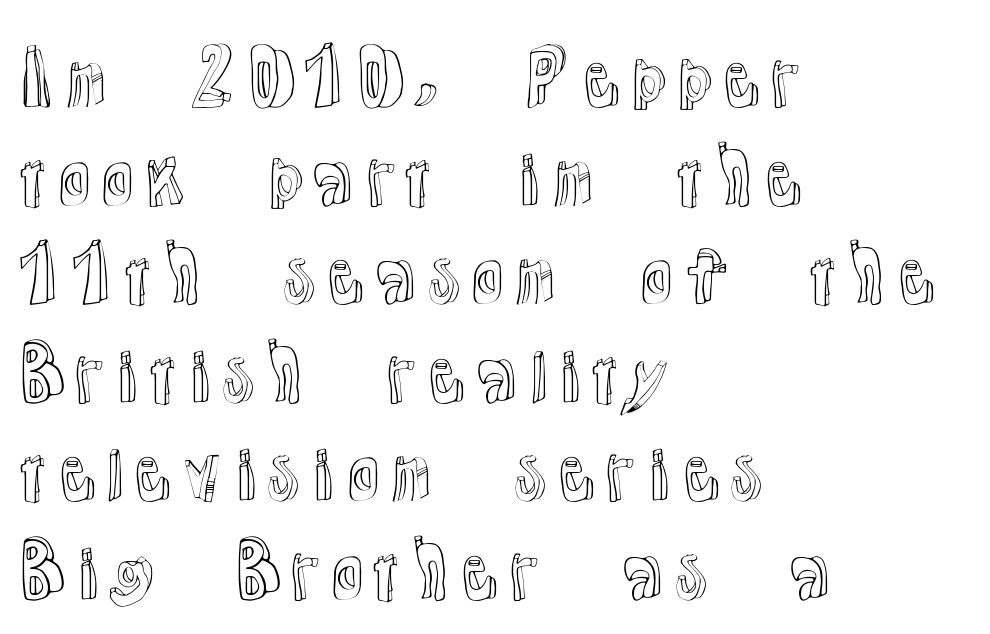
The image shows 73 px text type, upright; set left-aligned, normal line spacing (1.35x), normal letter spacing, not underlined; a medium x-height.
